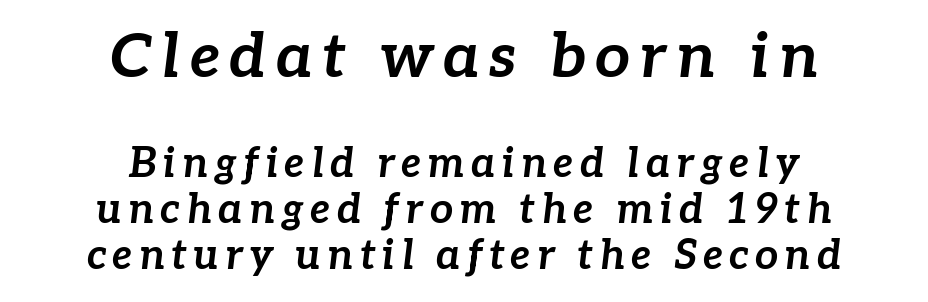
Q: Is the text bold? A: Yes.
Q: Is the text italic (slanted)? A: Yes, it leans right by about 7 degrees.
Q: Is the text underlined? A: No.
Q: How is the paragraph aligned? A: Centered.
Q: Is the spacing between lines tight, normal or loose? A: Tight.
Q: Which block of text is set in a larger size, the first (top) or the second (bottom)? A: The first (top) one.
Q: Width (condensed, normal, or wide)? A: Normal.
Q: Stroke contrast? A: Low.
Q: x-height? A: Medium.
Q: Monospaced? A: No.
